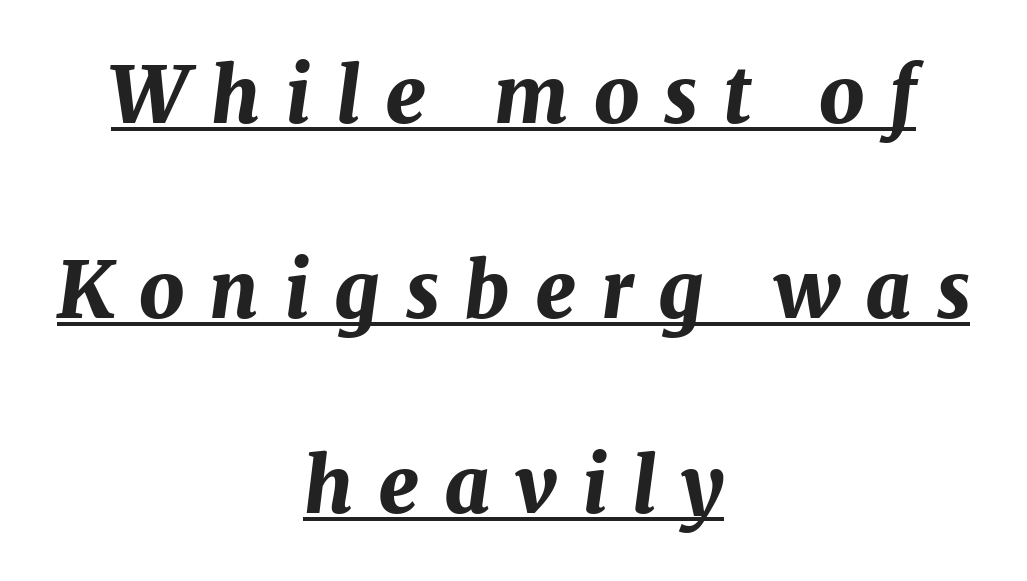
You could fit nearly another row in the gap between these rows. Teacher's note: observe the equal gaps on both sides — that is centered alignment. Spacing verdict: proportional, widths tailored to each character. This rendering features underlined lettering.
